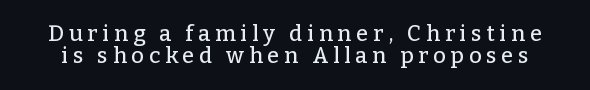
Q: Is the text italic (slanted)? A: No, it is upright.
Q: Is the text underlined? A: No.
Q: Is the spacing between letters normal or unusually wide? A: Unusually wide.
Q: Is the spacing between lines tight, normal or loose? A: Tight.
